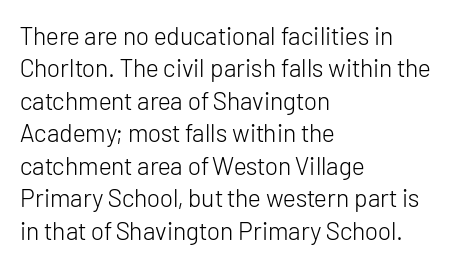
The words here are not underlined. Whoever set this chose a conventional vertical rhythm. Honestly, the letter spacing is just normal — you wouldn't notice it. Tall strokes in this sample are plumb rather than angled. Compared with a centered layout, this one pins lines to the left instead. The weight tops out at a normal text grade.
